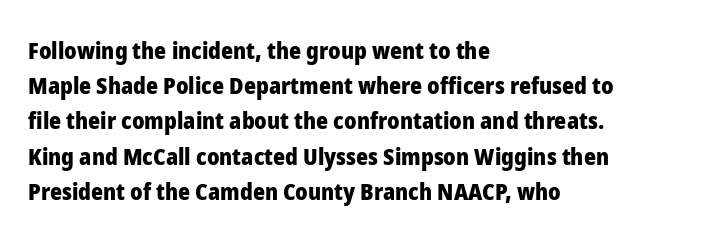
The image shows 23 px bold type, upright; set left-aligned, normal line spacing (1.53x), normal letter spacing, not underlined.
